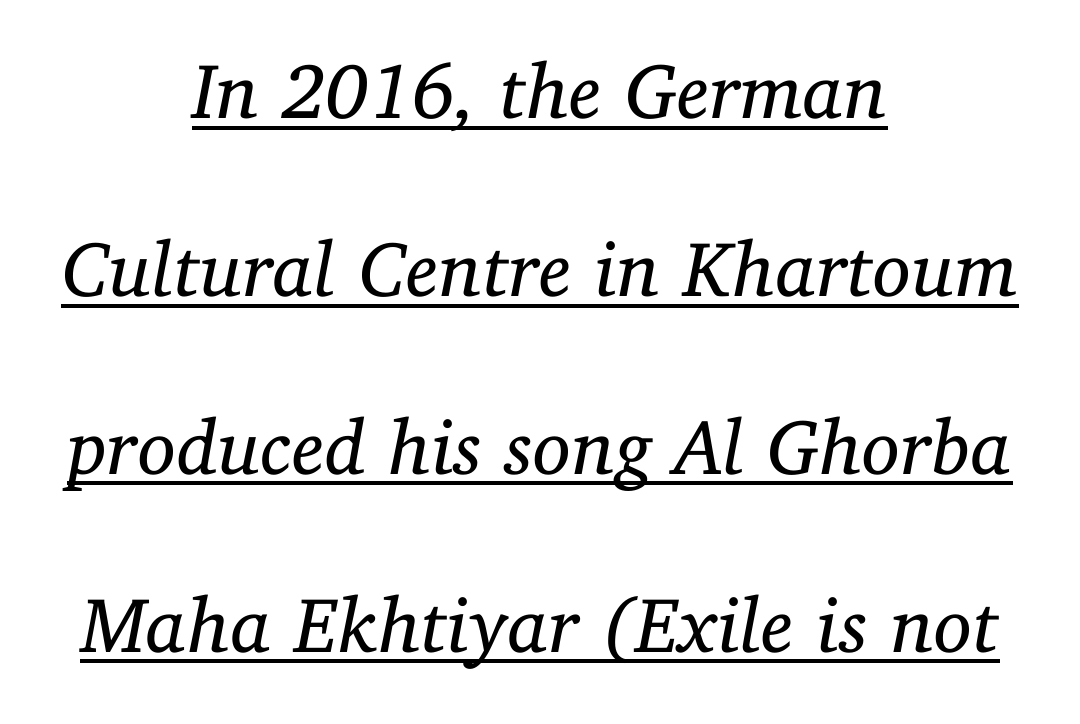
The image shows 78 px regular-weight serif type, italic (leaning right); set centered, loose line spacing (2.28x), normal letter spacing, underlined; low stroke contrast and a medium x-height.
